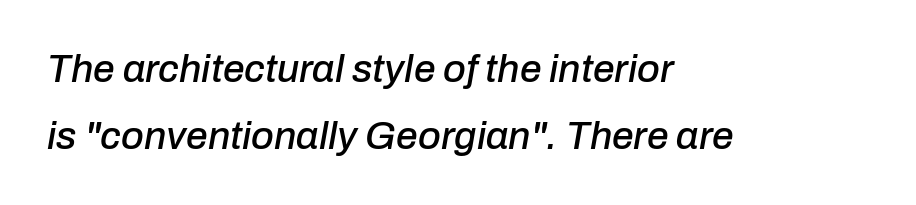
The image shows 39 px text type, italic (leaning right); set left-aligned, line spacing 1.71x, normal letter spacing, not underlined; low stroke contrast and a medium x-height.
